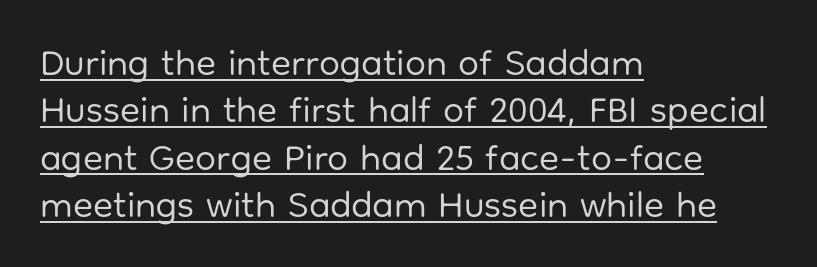
The image shows 37 px regular-weight sans-serif type, upright; set left-aligned, normal line spacing (1.28x), normal letter spacing, underlined; low stroke contrast and a medium x-height.
